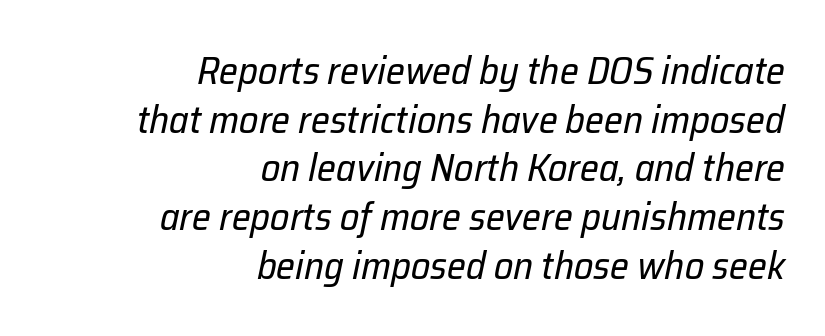
{"italic": "yes", "lean": "right", "slant_degrees": 12, "bold": "no", "weight": "regular", "width": "normal", "stroke_contrast": "low", "x_height": "medium", "monospaced": "no", "underline": "no", "align": "right", "line_spacing": "normal", "line_spacing_ratio": 1.28, "letter_spacing": "normal", "letter_spacing_em": 0.0, "glyph_px": 38}
